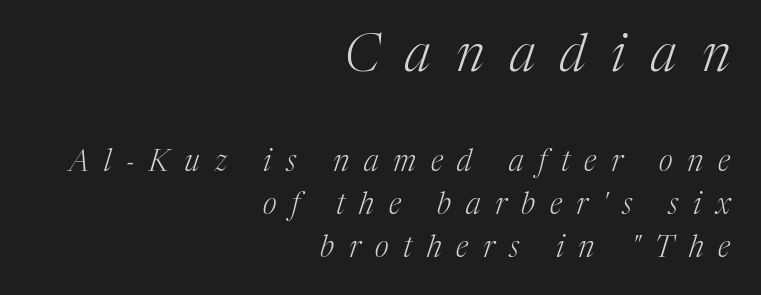
Q: Is the text bold? A: No.
Q: Is the text italic (slanted)? A: Yes, it leans right by about 17 degrees.
Q: Is the typeface a serif or a sans-serif typeface? A: Serif.
Q: Is the text underlined? A: No.
Q: How is the paragraph aligned? A: Right-aligned.
Q: Is the spacing between letters normal or unusually wide? A: Unusually wide.
Q: Is the spacing between lines tight, normal or loose? A: Normal.
Q: Which block of text is set in a larger size, the first (top) or the second (bottom)? A: The first (top) one.
Q: Width (condensed, normal, or wide)? A: Normal.
Q: Stroke contrast? A: Medium.
Q: x-height? A: Medium.
Q: Monospaced? A: No.
